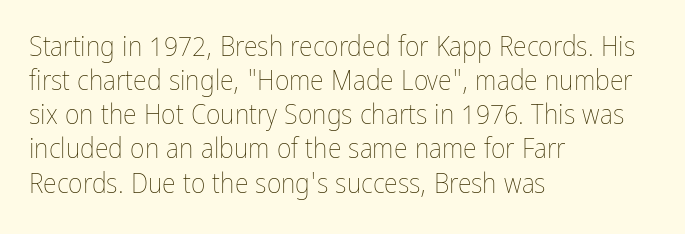
Looks like regular typesetting: each glyph gets only the width it needs. Words appear dense and cohesive because spacing is normal. Stroke thickness stays within the range of a standard reading face or lighter. If you drew a ruler down the left edge, every line would touch it. The words here are not underlined. It's the straight-up-and-down kind of type.
